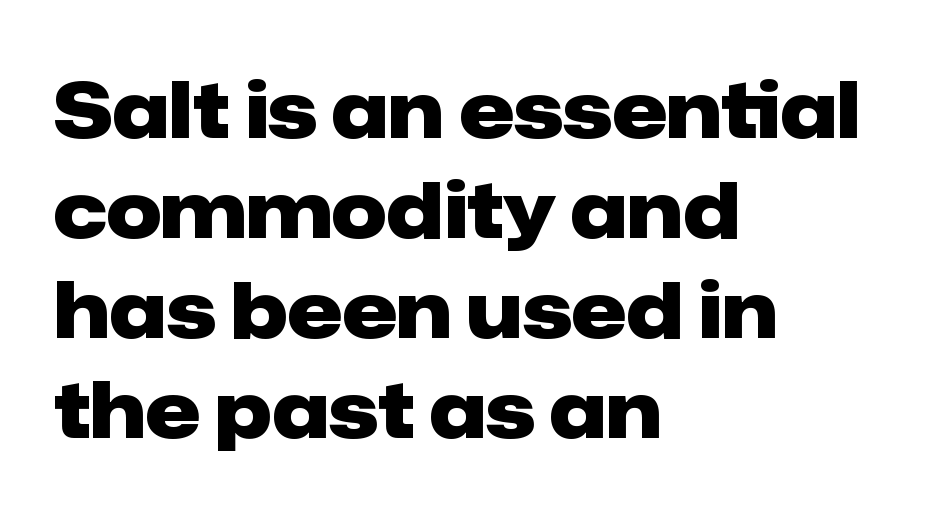
Q: Is the text bold? A: Yes.
Q: Is the text italic (slanted)? A: No, it is upright.
Q: Is the typeface a serif or a sans-serif typeface? A: Sans-serif.
Q: Is the text underlined? A: No.
Q: How is the paragraph aligned? A: Left-aligned.
Q: Is the spacing between letters normal or unusually wide? A: Normal.
Q: Is the spacing between lines tight, normal or loose? A: Normal.
Q: Width (condensed, normal, or wide)? A: Normal.
Q: Stroke contrast? A: Low.
Q: x-height? A: Medium.
Q: Monospaced? A: No.
